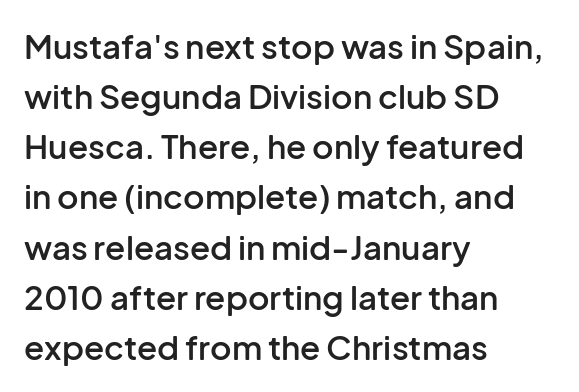
Q: Is the text bold? A: Semi-bold.
Q: Is the text italic (slanted)? A: No, it is upright.
Q: Is the typeface a serif or a sans-serif typeface? A: Sans-serif.
Q: Is the text underlined? A: No.
Q: How is the paragraph aligned? A: Left-aligned.
Q: Is the spacing between letters normal or unusually wide? A: Normal.
Q: Is the spacing between lines tight, normal or loose? A: Normal.
Q: Width (condensed, normal, or wide)? A: Normal.
Q: Stroke contrast? A: Low.
Q: x-height? A: Medium.
Q: Monospaced? A: No.
